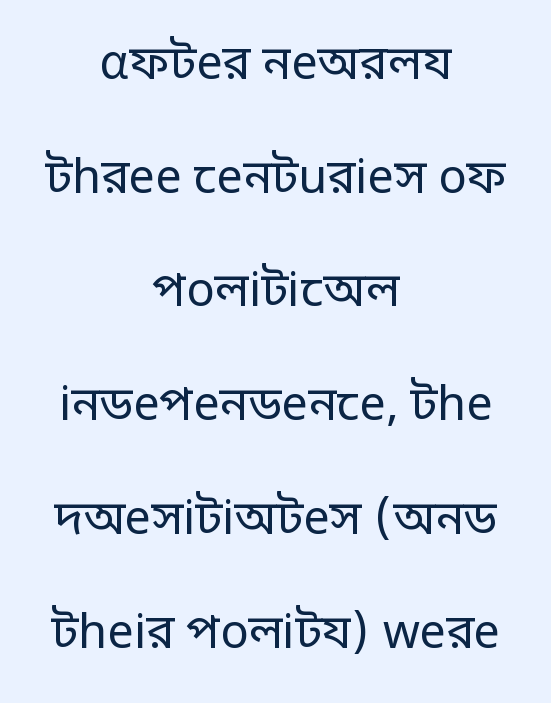
Q: Is the text bold? A: No.
Q: Is the text italic (slanted)? A: No, it is upright.
Q: Is the typeface a serif or a sans-serif typeface? A: Sans-serif.
Q: Is the text underlined? A: No.
Q: How is the paragraph aligned? A: Centered.
Q: Is the spacing between letters normal or unusually wide? A: Normal.
Q: Is the spacing between lines tight, normal or loose? A: Loose.
Q: Width (condensed, normal, or wide)? A: Normal.
Q: Stroke contrast? A: Low.
Q: x-height? A: Large.
Q: Monospaced? A: No.
